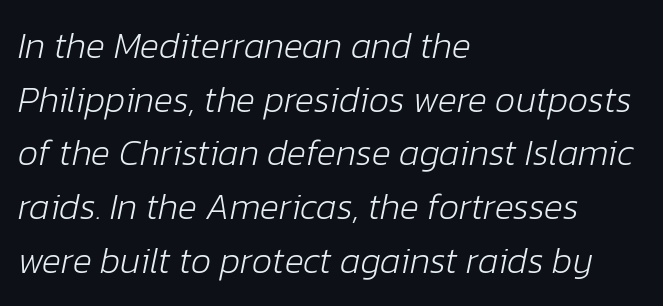
The image shows 36 px light type, italic (leaning right); set left-aligned, normal line spacing (1.49x), normal letter spacing, not underlined; low stroke contrast and a medium x-height.
